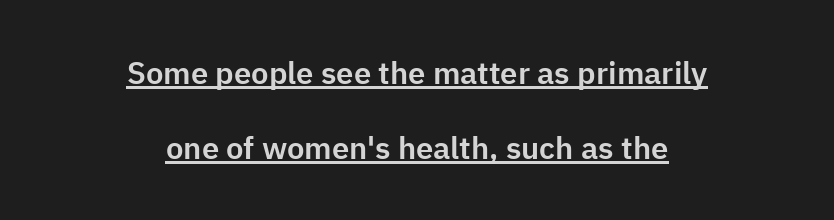
The image shows 31 px sans-serif type, upright; set centered, loose line spacing (2.41x), normal letter spacing, underlined; low stroke contrast and a medium x-height.
